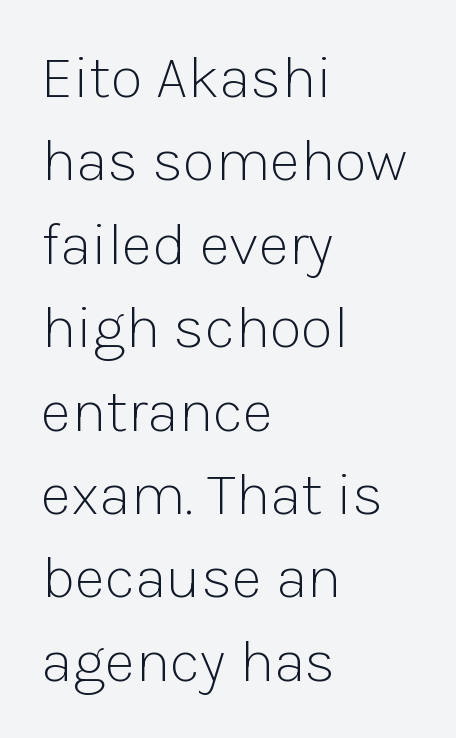
{"serif": "no", "italic": "no", "bold": "no", "weight": "light", "width": "normal", "stroke_contrast": "low", "x_height": "medium", "monospaced": "no", "underline": "no", "align": "left", "line_spacing": "normal", "line_spacing_ratio": 1.39, "letter_spacing": "normal", "letter_spacing_em": 0.0, "glyph_px": 60}
